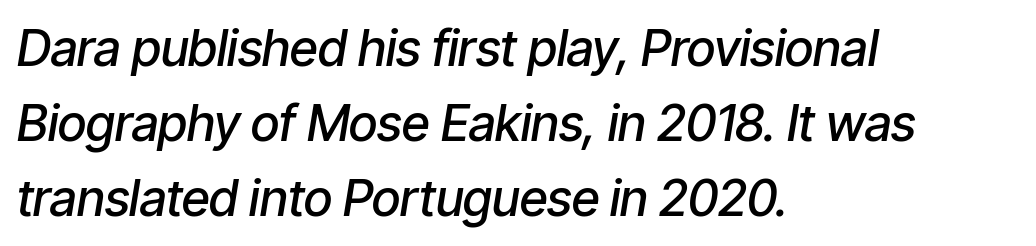
Q: Is the text bold? A: Semi-bold.
Q: Is the text italic (slanted)? A: Yes, it leans right by about 9 degrees.
Q: Is the text underlined? A: No.
Q: How is the paragraph aligned? A: Left-aligned.
Q: Is the spacing between letters normal or unusually wide? A: Normal.
Q: Is the spacing between lines tight, normal or loose? A: Normal.
Q: Width (condensed, normal, or wide)? A: Condensed.
Q: Stroke contrast? A: Low.
Q: x-height? A: Medium.
Q: Monospaced? A: No.
